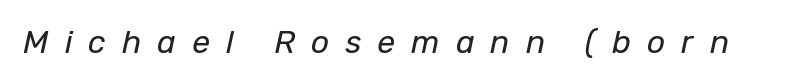
The image shows 32 px regular-weight type, italic (leaning right); set unusually wide letter spacing (+0.5 em), not underlined; low stroke contrast and a medium x-height.
